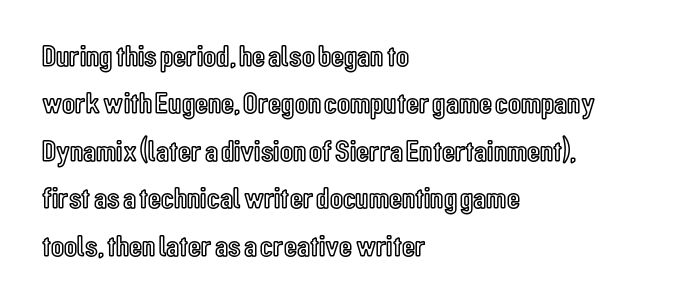
Q: Is the text italic (slanted)? A: No, it is upright.
Q: Is the text underlined? A: No.
Q: How is the paragraph aligned? A: Left-aligned.
Q: Is the spacing between letters normal or unusually wide? A: Normal.
Q: Is the spacing between lines tight, normal or loose? A: Normal.
Q: Width (condensed, normal, or wide)? A: Condensed.
Q: x-height? A: Medium.
Q: Monospaced? A: No.
